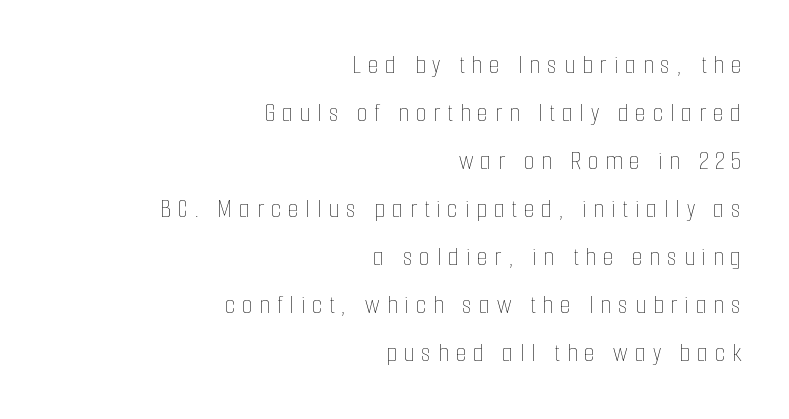
The image shows 27 px text type, upright; set right-aligned, line spacing 1.78x, unusually wide letter spacing (+0.26 em), not underlined.
